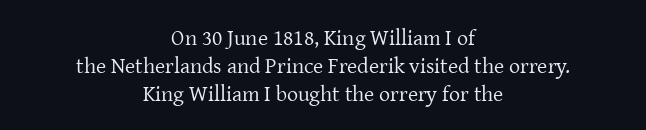
Plain, unruled lines of type. The rows are spaced the way most documents space them. The compositor balanced each line on the midline. Nothing unusual about the tracking: characters are spaced as the font intends. Posture: vertical.
